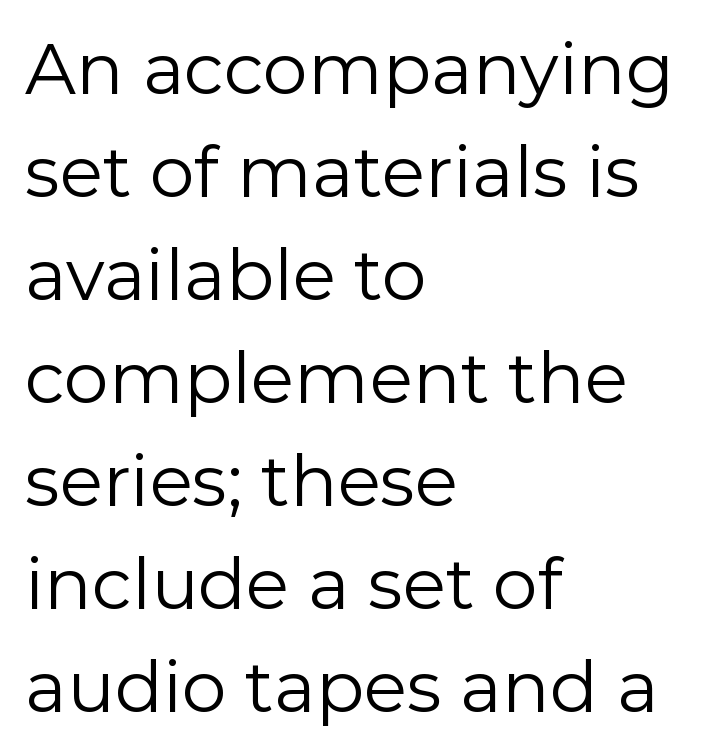
The image shows 71 px regular-weight sans-serif type, upright; set left-aligned, normal line spacing (1.45x), normal letter spacing, not underlined; low stroke contrast and a medium x-height.
